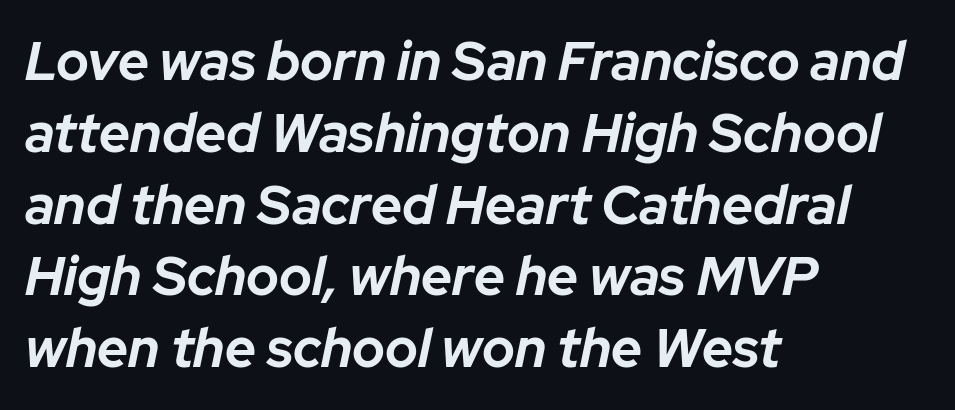
The image shows 54 px bold type, italic (leaning right); set left-aligned, normal line spacing (1.33x), normal letter spacing, not underlined; low stroke contrast and a medium x-height.
